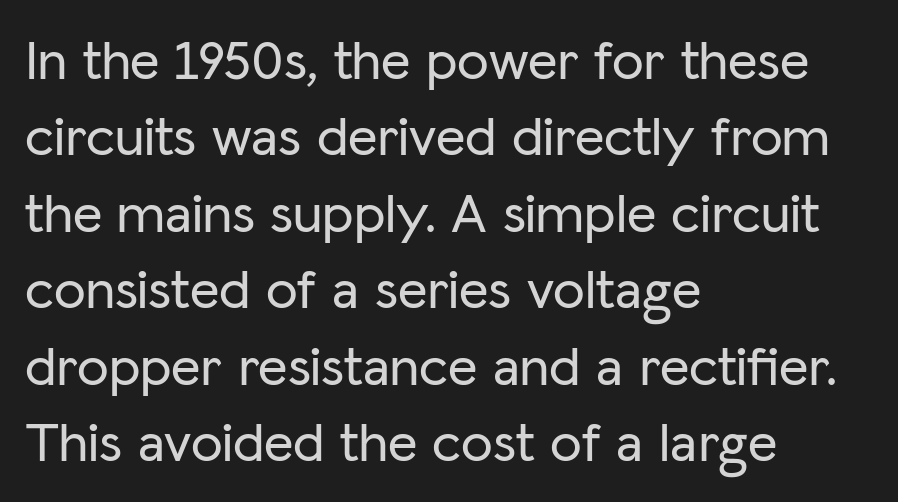
The image shows 57 px sans-serif type, upright; set left-aligned, normal line spacing (1.34x), normal letter spacing, not underlined; low stroke contrast and a medium x-height.
